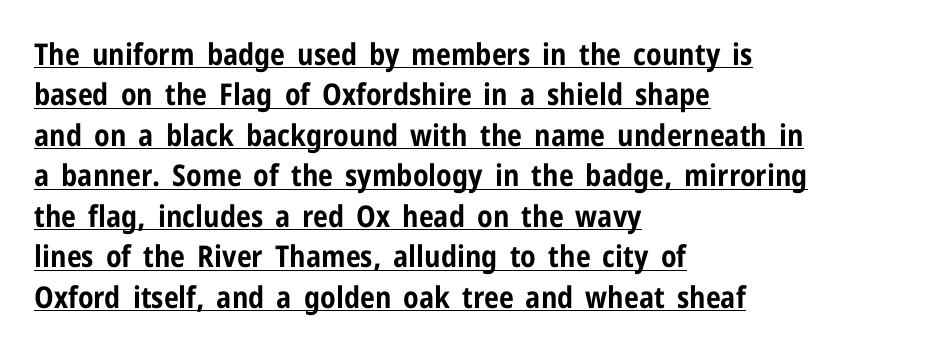
Compared with an ordinary text face, these strokes are far heavier — a full bold. The leading is moderate, giving the passage an even texture. A student would call this left alignment; a typographer would say flush left, rag right. Has an underline been added? It has.
